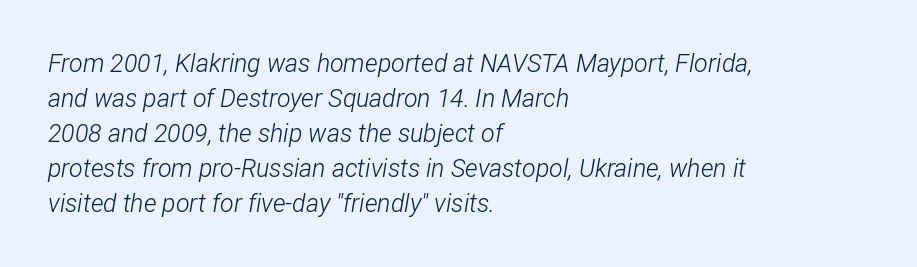
{"italic": "yes", "lean": "right", "slant_degrees": 12, "bold": "no", "underline": "no", "align": "left", "line_spacing": "normal", "line_spacing_ratio": 1.4, "letter_spacing": "normal", "letter_spacing_em": 0.0, "glyph_px": 25}
